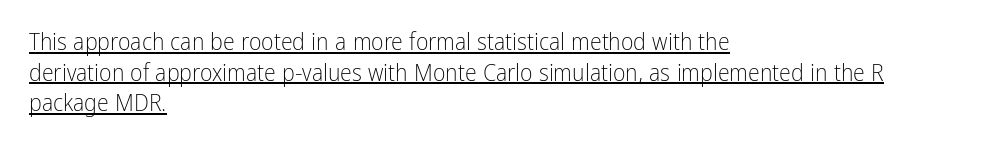
Q: Is the text bold? A: No.
Q: Is the text italic (slanted)? A: No, it is upright.
Q: Is the text underlined? A: Yes.
Q: How is the paragraph aligned? A: Left-aligned.
Q: Is the spacing between letters normal or unusually wide? A: Normal.
Q: Is the spacing between lines tight, normal or loose? A: Normal.
